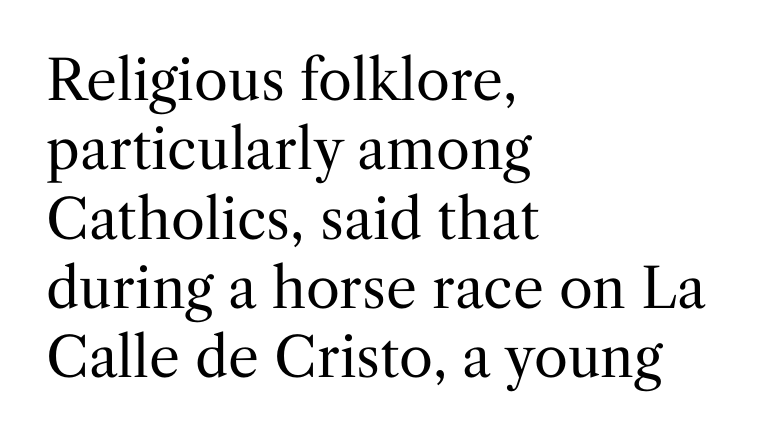
Italic: no, the glyphs are upright roman. Leading matches the norm, producing a regular column. The rendering uses natural spacing where letterforms have individual widths. A quiet, ordinary-to-light weight characterises the typeface. One-word summary of the alignment: left.
